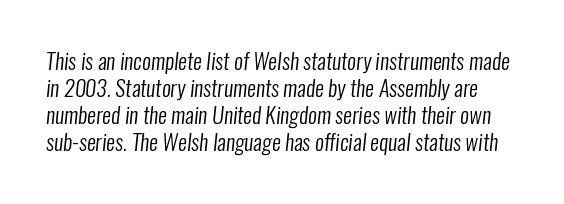
Honestly, the letter spacing is just normal — you wouldn't notice it. A quiet, ordinary-to-light weight characterises the typeface. Unmarked baselines from the first word to the last.
